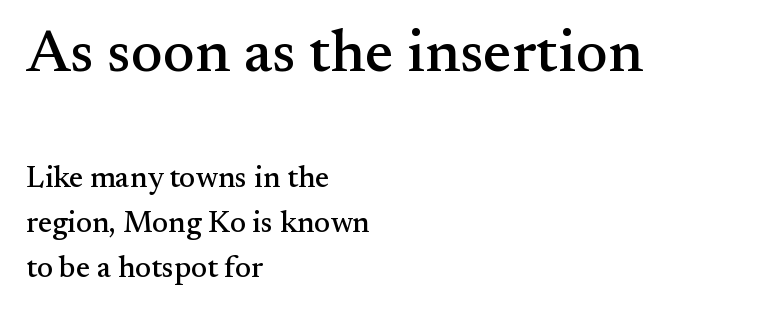
This is the regular roman posture of the typeface. The line-height multiplier appears to be the usual default. Two sizes are in play, and the larger belongs to the first block. Students, note that the glyphs here touch the page at normal intervals.
